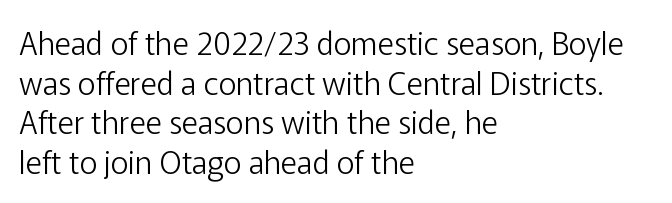
The image shows 31 px light sans-serif type, upright; set left-aligned, normal line spacing (1.28x), normal letter spacing, not underlined; low stroke contrast and a medium x-height.
